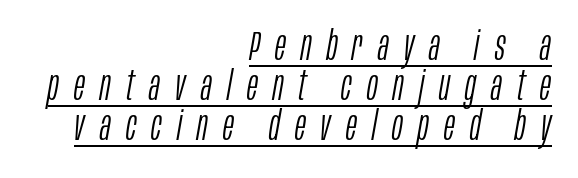
The image shows 41 px light, condensed type, italic (leaning right); set right-aligned, tight line spacing (0.98x), unusually wide letter spacing (+0.37 em), underlined; low stroke contrast and a large x-height.
